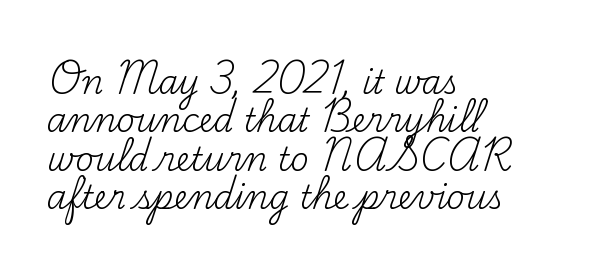
{"serif": "yes", "bold": "no", "weight": "regular", "width": "normal", "stroke_contrast": "medium", "x_height": "small", "monospaced": "no", "underline": "no", "align": "left", "line_spacing_ratio": 1.2, "letter_spacing": "normal", "letter_spacing_em": 0.0, "glyph_px": 32}
